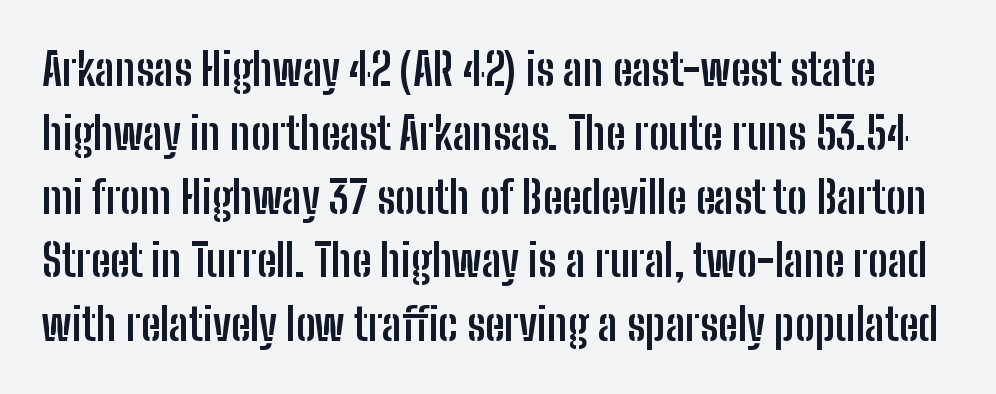
The rendering uses natural spacing where letterforms have individual widths. You'd pick this weight for a headline — it's a proper bold. Every character sits straight up, as roman type does. The lines sit at an ordinary, default distance from one another. The face used here is rendered with its standard letterfit. Nothing sits at the stroke ends, so this counts as sans-serif.
